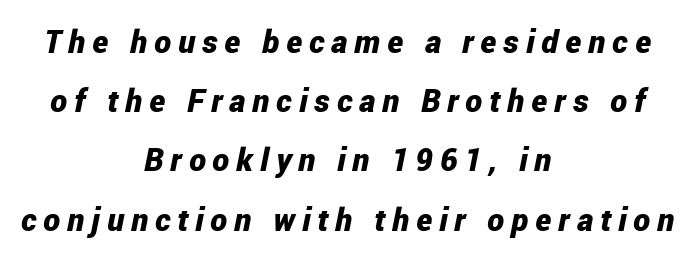
Is the letter spacing exaggerated? Yes — the characters are pushed far apart. Posture: slanted. Does the copy run flush right? No — it is centered line by line. Rule under the text: the space is simply empty. You could not count columns in this text — the font is proportionally spaced. Bold? Absolutely — the strokes are thick and heavy.
